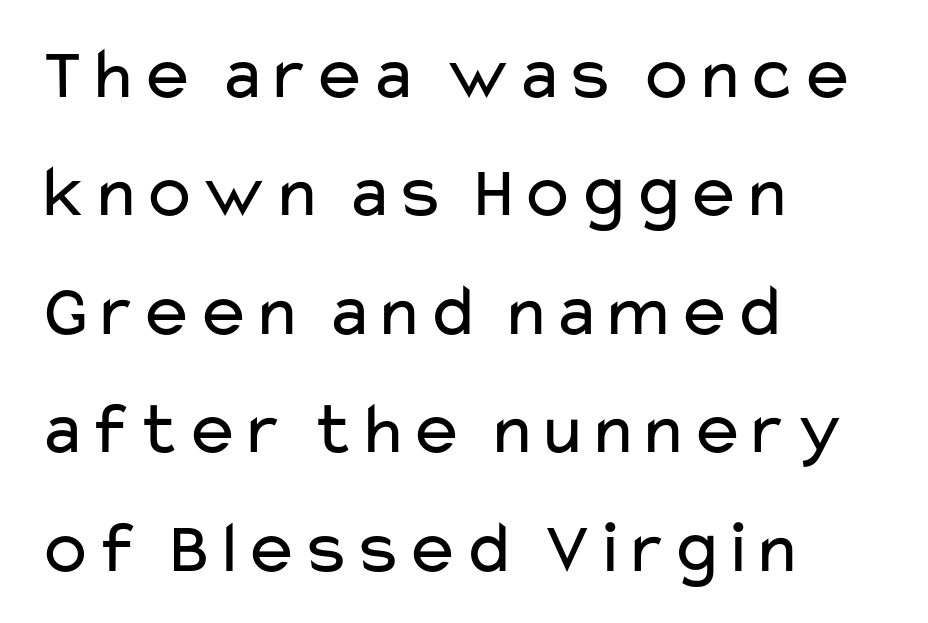
{"serif": "no", "italic": "no", "bold": "no", "weight": "regular", "width": "wide", "stroke_contrast": "low", "x_height": "medium", "monospaced": "no", "underline": "no", "align": "left", "line_spacing": "normal", "line_spacing_ratio": 1.58, "letter_spacing": "normal", "letter_spacing_em": 0.0, "glyph_px": 75}
